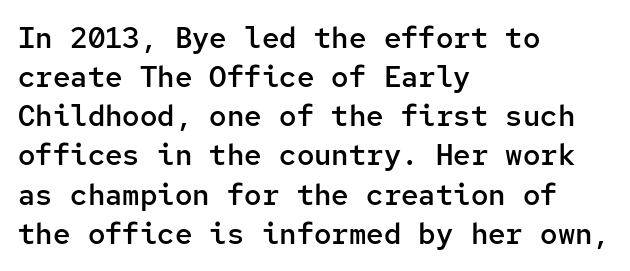
{"serif": "no", "italic": "no", "bold": "semi", "weight": "semibold", "width": "normal", "stroke_contrast": "low", "x_height": "medium", "monospaced": "yes", "underline": "no", "align": "left", "line_spacing": "normal", "line_spacing_ratio": 1.35, "letter_spacing": "normal", "letter_spacing_em": 0.0, "glyph_px": 29}
